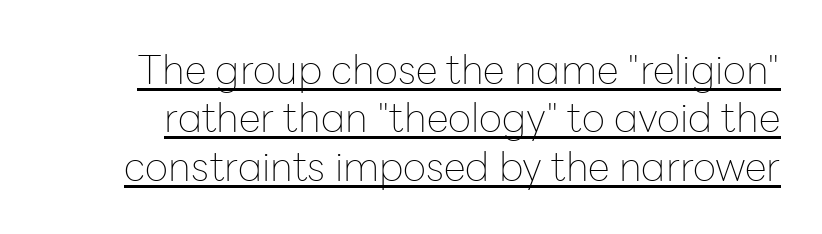
Q: Is the text bold? A: No.
Q: Is the text italic (slanted)? A: No, it is upright.
Q: Is the typeface a serif or a sans-serif typeface? A: Sans-serif.
Q: Is the text underlined? A: Yes.
Q: Is the spacing between letters normal or unusually wide? A: Normal.
Q: Width (condensed, normal, or wide)? A: Normal.
Q: Stroke contrast? A: Low.
Q: x-height? A: Medium.
Q: Monospaced? A: No.
